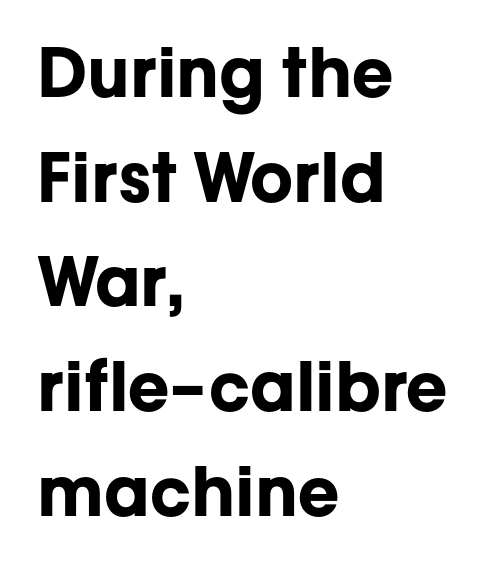
Each row of text sits above clean, open space. The type sits square on the baseline with zero lean. How would I describe the line gaps? Plain and ordinary. The letters advance in unequal steps, a hallmark of proportional type.
